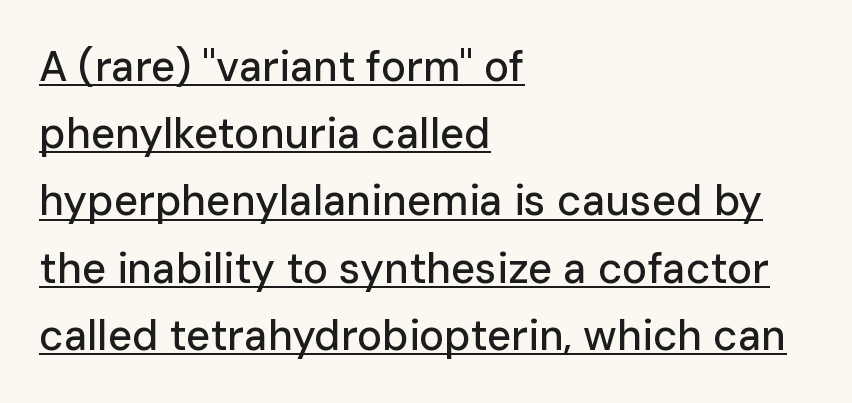
The image shows 42 px sans-serif type, upright; set left-aligned, normal line spacing (1.6x), normal letter spacing, underlined; low stroke contrast and a medium x-height.
